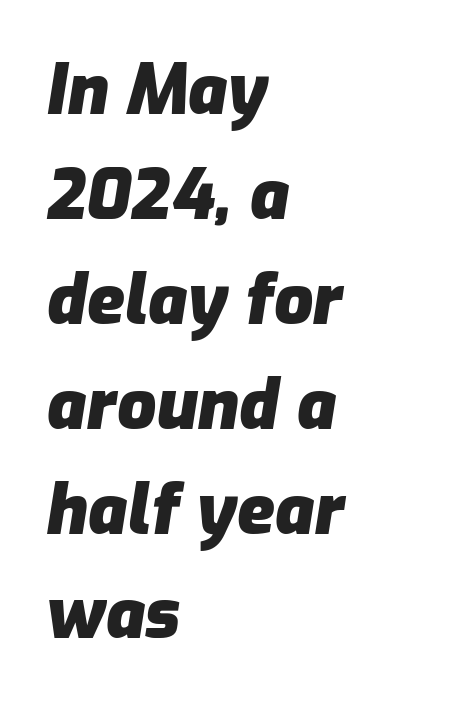
The face used here is proportionally spaced, like ordinary book or web type. The font's italic variant was chosen for this text. The paragraph shown leans on its left margin. Students, this is bold: see how much ink each stroke carries. A typesetter would call this leading conventional body-copy spacing.
